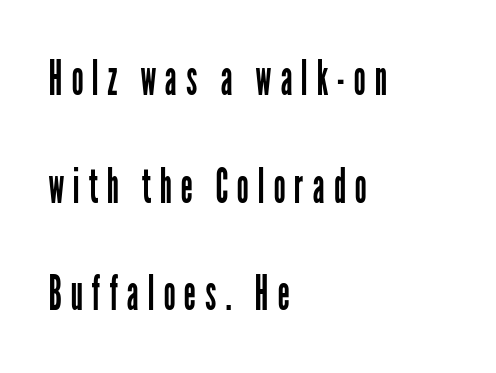
{"serif": "no", "italic": "no", "bold": "no", "weight": "regular", "width": "condensed", "stroke_contrast": "low", "x_height": "medium", "monospaced": "no", "underline": "no", "align": "left", "line_spacing": "loose", "line_spacing_ratio": 2.24, "glyph_px": 48}
